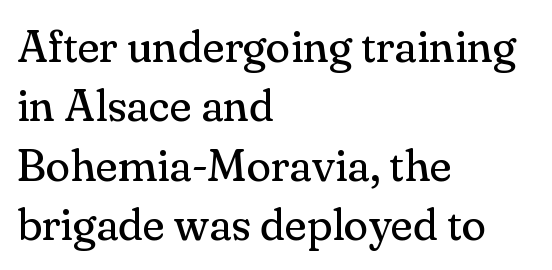
{"serif": "yes", "italic": "no", "bold": "no", "weight": "regular", "width": "normal", "stroke_contrast": "medium", "x_height": "small", "monospaced": "no", "underline": "no", "align": "left", "line_spacing": "normal", "line_spacing_ratio": 1.32, "letter_spacing": "normal", "letter_spacing_em": 0.0, "glyph_px": 45}
